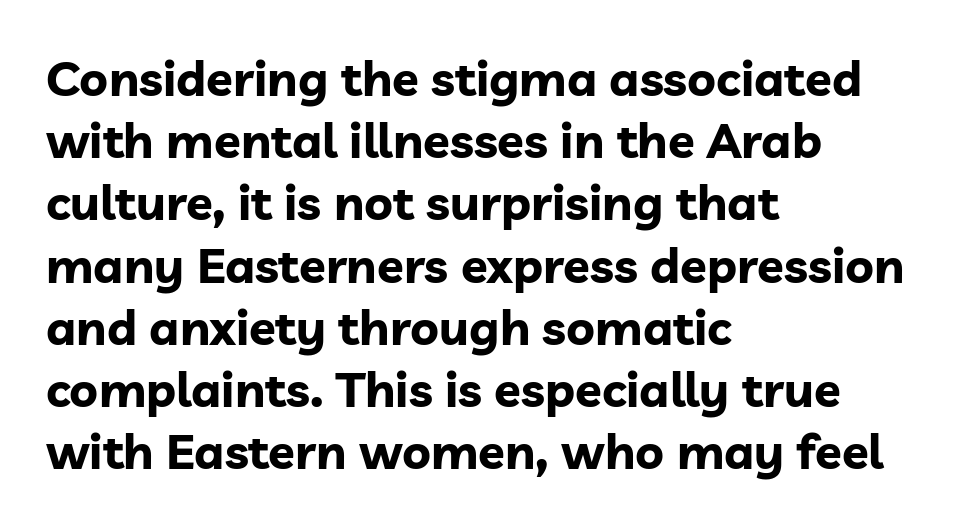
{"serif": "no", "italic": "no", "bold": "yes", "weight": "bold", "width": "normal", "stroke_contrast": "low", "x_height": "medium", "monospaced": "no", "underline": "no", "align": "left", "line_spacing": "normal", "line_spacing_ratio": 1.27, "letter_spacing": "normal", "letter_spacing_em": 0.0, "glyph_px": 49}
